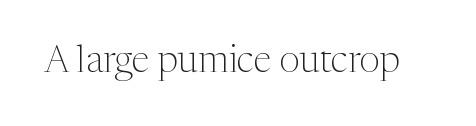
Decoration check: the copy has no underline. You can tell it's not italic because the verticals are truly vertical. The rendering shows small feet on the letterforms — a serif design. Between one letter and the next there's only the usual sliver of space. The passage shown is typed in a proportional face where columns would drift.
